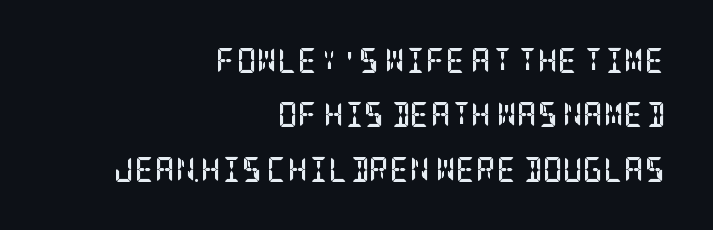
{"italic": "no", "bold": "yes", "underline": "no", "align": "right", "line_spacing": "loose", "line_spacing_ratio": 2.18, "letter_spacing": "normal", "letter_spacing_em": 0.0, "glyph_px": 25}
